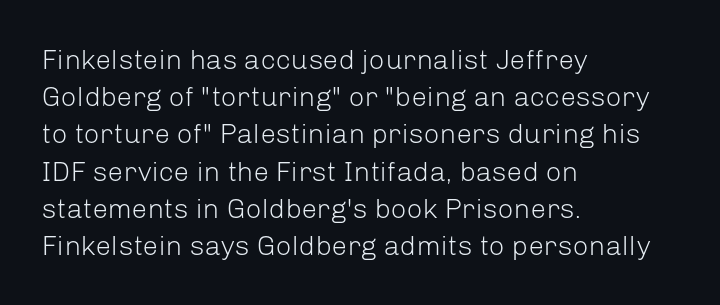
{"serif": "no", "italic": "no", "bold": "no", "weight": "light", "width": "normal", "stroke_contrast": "low", "x_height": "medium", "monospaced": "no", "underline": "no", "align": "left", "line_spacing": "normal", "line_spacing_ratio": 1.33, "letter_spacing": "normal", "letter_spacing_em": 0.0, "glyph_px": 28}
